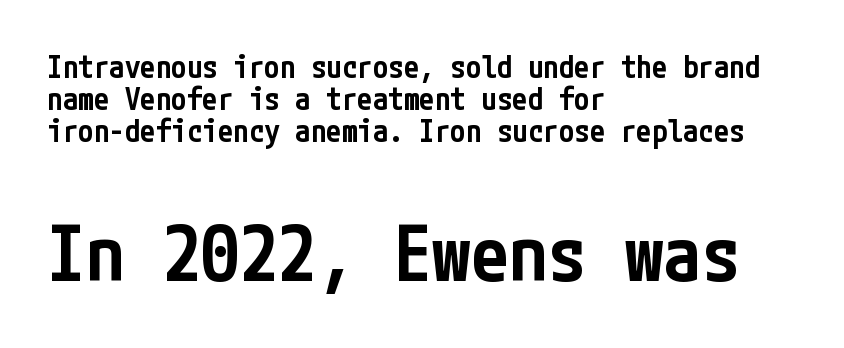
Vertical strokes here are truly vertical. Whoever set this made the second block the dominant, larger element. The rendering uses a small line-height, squeezing the rows. The paragraph shown leans on its left margin. Honestly, the letter spacing is just normal — you wouldn't notice it. This is the in-between weight designers call semibold or demi.
